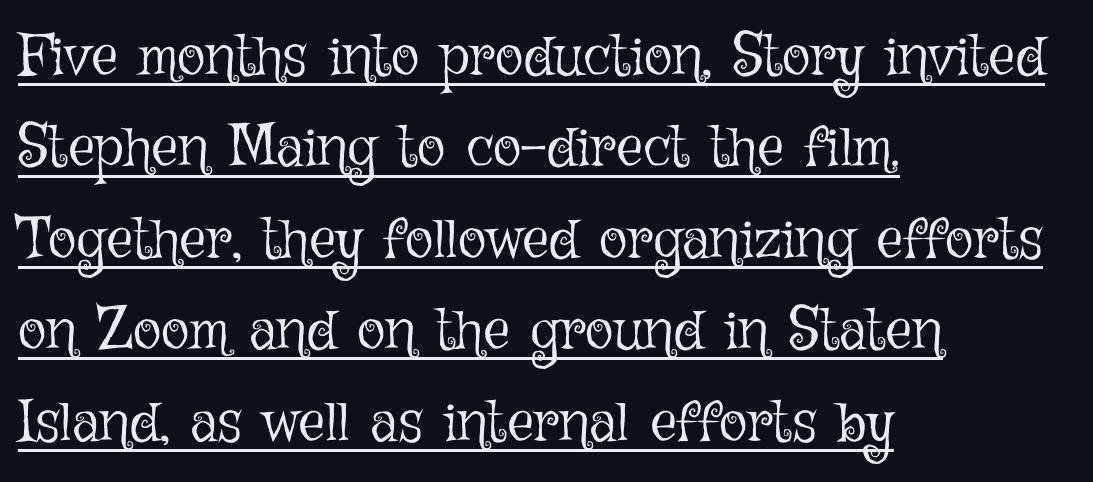
The image shows 59 px light type, upright; set left-aligned, normal line spacing (1.55x), normal letter spacing, underlined; low stroke contrast and a medium x-height.
